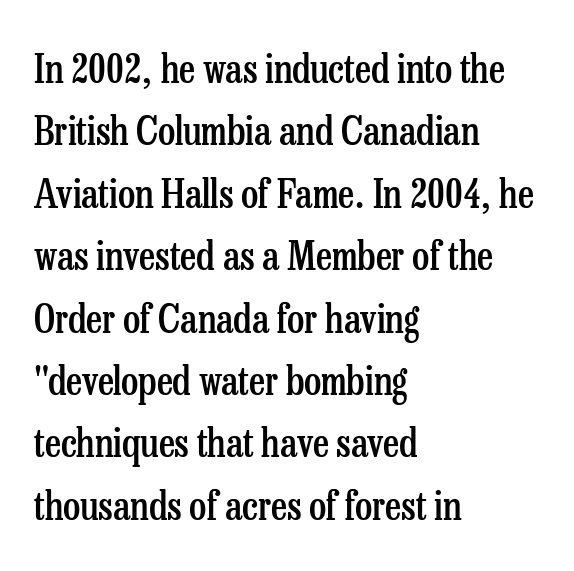
In terms of letterspacing, this is plain default setting. The passage shown is typeset with a serif family. As a designer I'd log this as weight 600, semibold. Think of a printed novel: that variable character pitch is what you see here. The vertical gap from one line to the next is medium. A clean baseline with only descenders dipping below it.
